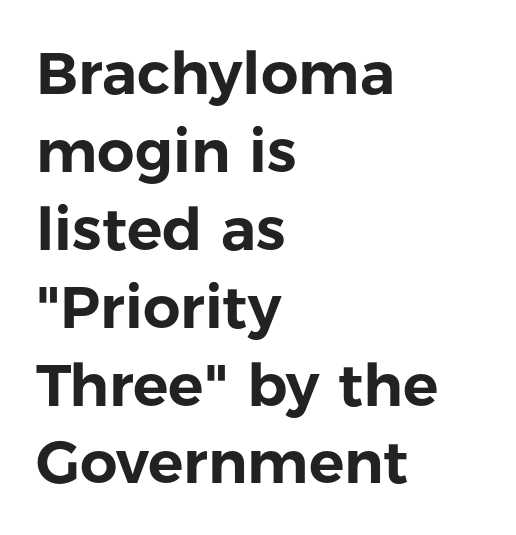
The image shows 59 px sans-serif type, upright; set left-aligned, normal line spacing (1.32x), normal letter spacing, not underlined; low stroke contrast and a medium x-height.
